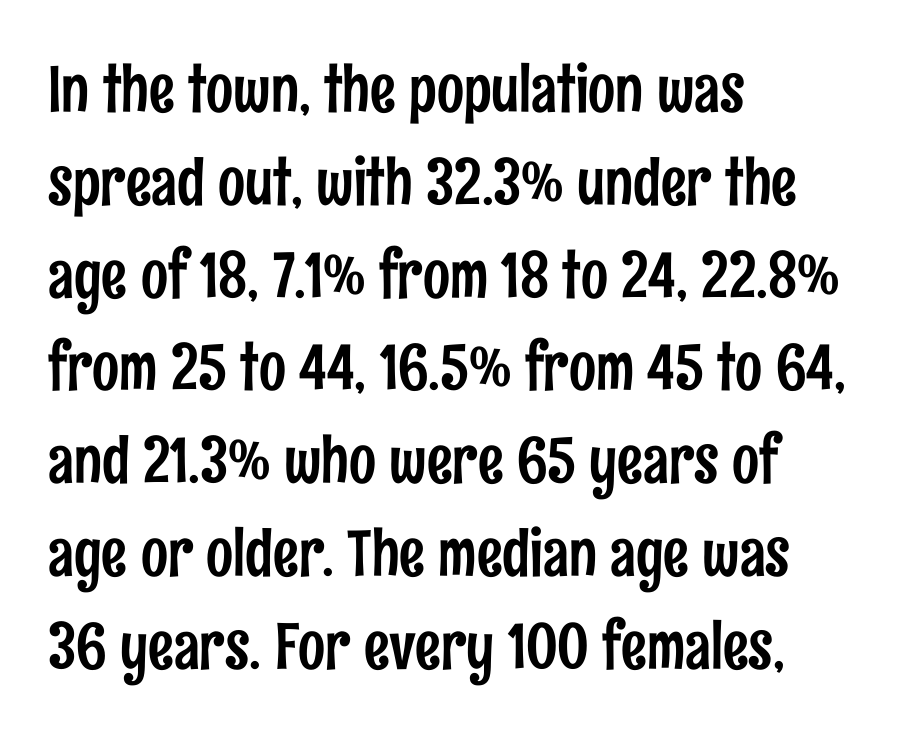
Q: Is the text italic (slanted)? A: No, it is upright.
Q: Is the typeface a serif or a sans-serif typeface? A: Sans-serif.
Q: Is the text underlined? A: No.
Q: How is the paragraph aligned? A: Left-aligned.
Q: Is the spacing between letters normal or unusually wide? A: Normal.
Q: Is the spacing between lines tight, normal or loose? A: Normal.
Q: Width (condensed, normal, or wide)? A: Condensed.
Q: Stroke contrast? A: Low.
Q: x-height? A: Medium.
Q: Monospaced? A: No.
